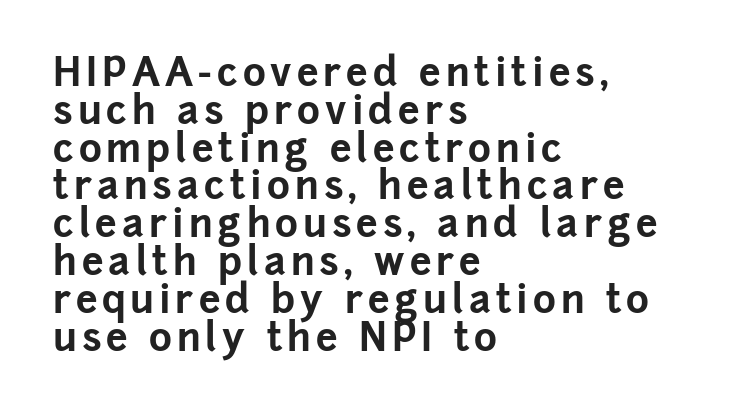
You'd pick this weight for a headline — it's a proper bold. A roman cut, with each character standing at attention. Left-aligned paragraph, ragged on the right. The letters advance in unequal steps, a hallmark of proportional type. Has an underline been added? It has not. The glyphs in this specimen are sans serif.
